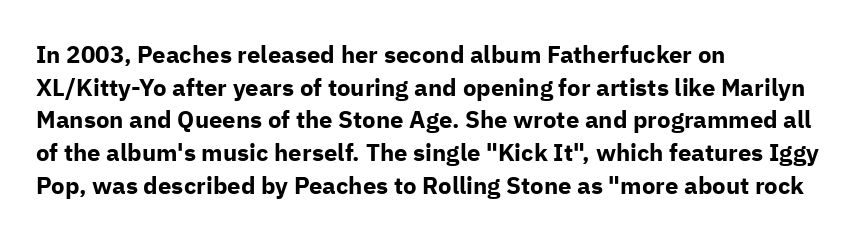
The rendering uses a moderate line-height, typical for paragraphs. The typography opts for an upright posture over an oblique one. Each word holds together tightly as a unit, with standard inter-letter gaps. Left-aligned paragraph, ragged on the right. The sample has been set heavy, in full bold. The string is rendered with underlining switched off.
